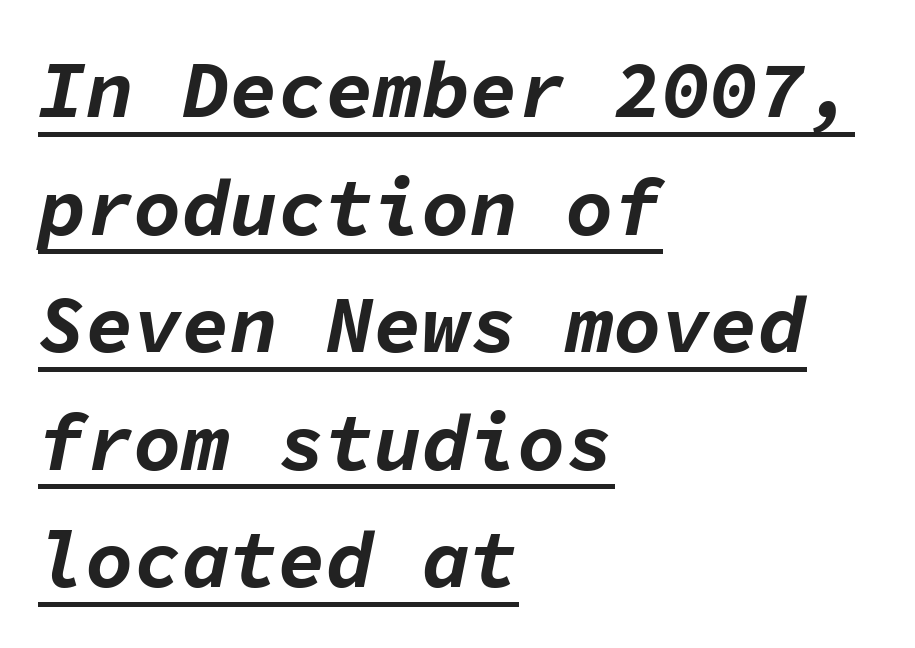
Q: Is the text bold? A: Yes.
Q: Is the text italic (slanted)? A: Yes, it leans right by about 11 degrees.
Q: Is the text underlined? A: Yes.
Q: How is the paragraph aligned? A: Left-aligned.
Q: Is the spacing between letters normal or unusually wide? A: Normal.
Q: Is the spacing between lines tight, normal or loose? A: Normal.
Q: Width (condensed, normal, or wide)? A: Normal.
Q: Stroke contrast? A: Low.
Q: x-height? A: Medium.
Q: Monospaced? A: Yes.
